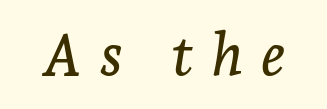
Substantial extra tracking has been applied to these lines. Looks like regular typesetting: each glyph gets only the width it needs. The face used here has a pronounced slope to its letters. Descenders hang freely into open space. The text was rendered using a seriffed face with decorative stroke endings.
